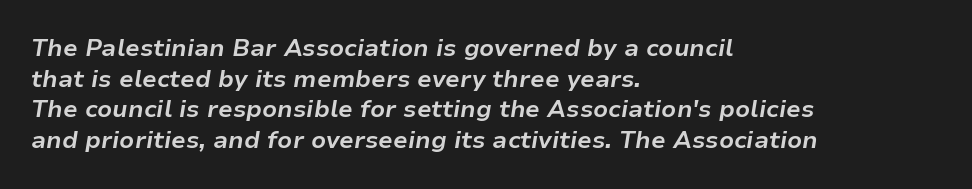
Q: Is the text bold? A: Yes.
Q: Is the text italic (slanted)? A: Yes, it leans right by about 9 degrees.
Q: Is the text underlined? A: No.
Q: How is the paragraph aligned? A: Left-aligned.
Q: Is the spacing between letters normal or unusually wide? A: Normal.
Q: Is the spacing between lines tight, normal or loose? A: Normal.
